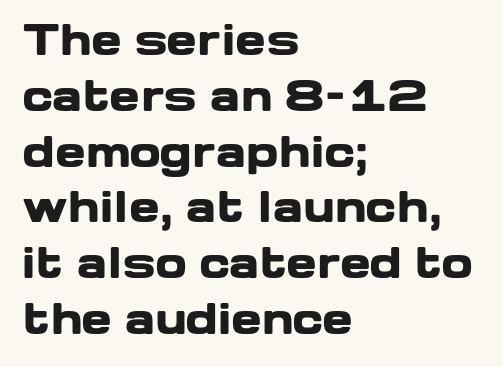
The image shows 41 px heavy, wide sans-serif type, upright; set left-aligned, normal line spacing (1.36x), normal letter spacing, not underlined; low stroke contrast and a medium x-height.
